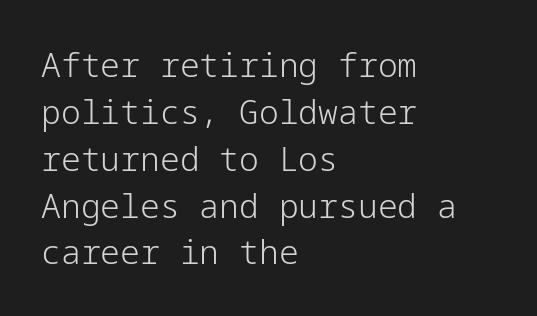
The leading is moderate, giving the passage an even texture. The strokes carry an ordinary text weight at most. Are there feet on the stems? There aren't — it's a sans. These lines keep a tight, regular rhythm from letter to letter.
